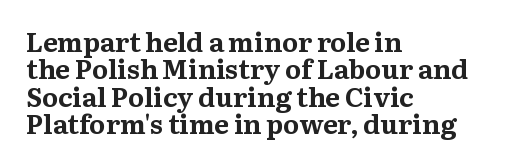
The image shows 27 px bold type, upright; set left-aligned, tight line spacing (1.01x), normal letter spacing, not underlined.
